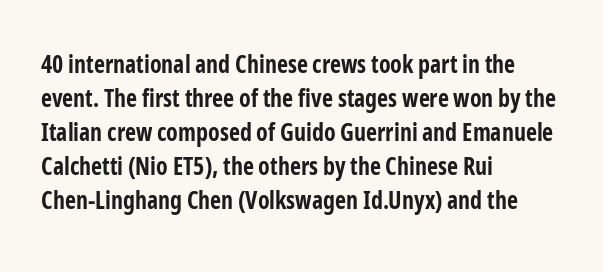
The image shows 24 px bold type, upright; set left-aligned, normal line spacing (1.42x), normal letter spacing, not underlined.
